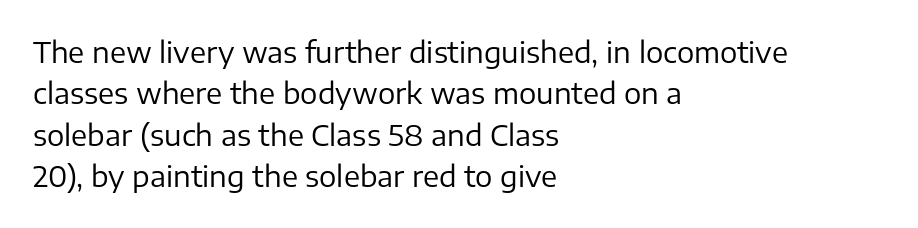
The image shows 29 px regular-weight sans-serif type, upright; set left-aligned, normal line spacing (1.43x), normal letter spacing, not underlined; low stroke contrast and a medium x-height.
